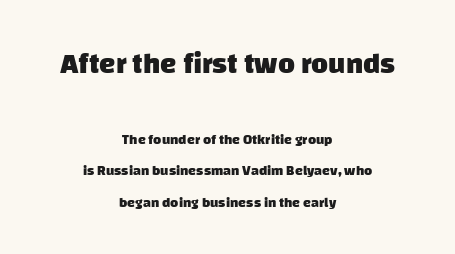
Q: Is the text bold? A: Yes.
Q: Is the typeface a serif or a sans-serif typeface? A: Sans-serif.
Q: Is the text underlined? A: No.
Q: How is the paragraph aligned? A: Centered.
Q: Is the spacing between letters normal or unusually wide? A: Normal.
Q: Is the spacing between lines tight, normal or loose? A: Loose.
Q: Which block of text is set in a larger size, the first (top) or the second (bottom)? A: The first (top) one.
Q: Width (condensed, normal, or wide)? A: Normal.
Q: Stroke contrast? A: Low.
Q: x-height? A: Large.
Q: Monospaced? A: No.
